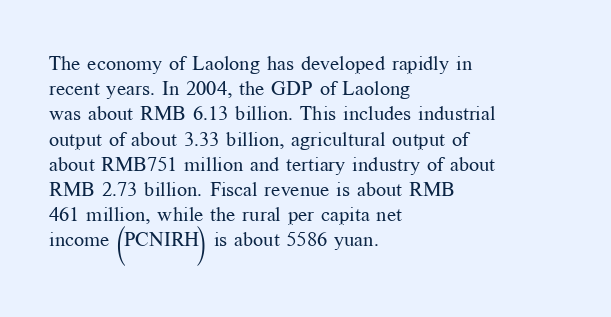
Q: Is the text bold? A: No.
Q: Is the text italic (slanted)? A: No, it is upright.
Q: Is the text underlined? A: No.
Q: How is the paragraph aligned? A: Left-aligned.
Q: Is the spacing between letters normal or unusually wide? A: Normal.
Q: Is the spacing between lines tight, normal or loose? A: Normal.
